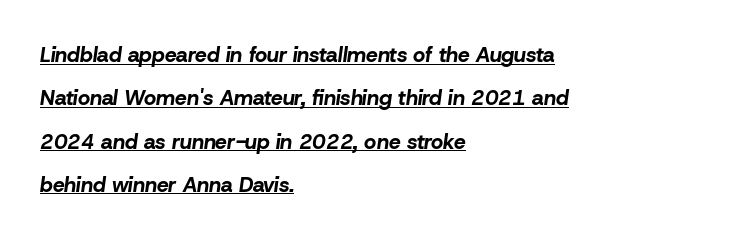
Q: Is the text bold? A: Yes.
Q: Is the text italic (slanted)? A: Yes, it leans right by about 8 degrees.
Q: Is the text underlined? A: Yes.
Q: How is the paragraph aligned? A: Left-aligned.
Q: Is the spacing between letters normal or unusually wide? A: Normal.
Q: Is the spacing between lines tight, normal or loose? A: Loose.
